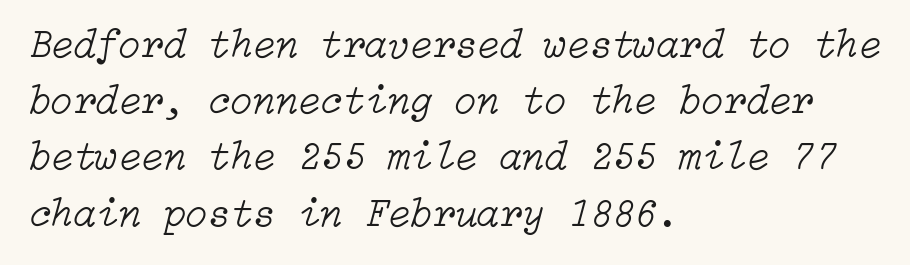
{"italic": "yes", "lean": "right", "slant_degrees": 15, "bold": "no", "weight": "light", "width": "normal", "stroke_contrast": "low", "x_height": "medium", "underline": "no", "align": "left", "line_spacing": "normal", "line_spacing_ratio": 1.37, "letter_spacing": "normal", "letter_spacing_em": 0.0, "glyph_px": 41}
